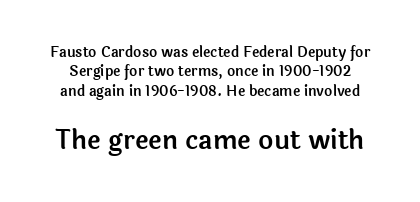
{"italic": "no", "underline": "no", "line_spacing": "normal", "line_spacing_ratio": 1.38, "letter_spacing": "normal", "letter_spacing_em": 0.0, "larger_block": "second", "size_ratio": 1.86, "glyph_px": 26}
